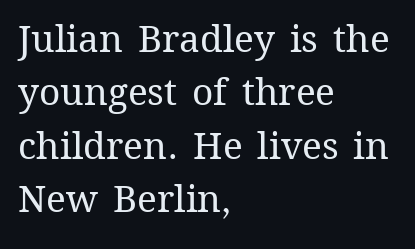
Q: Is the text bold? A: No.
Q: Is the text italic (slanted)? A: No, it is upright.
Q: Is the text underlined? A: No.
Q: How is the paragraph aligned? A: Left-aligned.
Q: Is the spacing between letters normal or unusually wide? A: Normal.
Q: Is the spacing between lines tight, normal or loose? A: Normal.
Q: Width (condensed, normal, or wide)? A: Normal.
Q: Stroke contrast? A: Medium.
Q: x-height? A: Medium.
Q: Monospaced? A: No.
